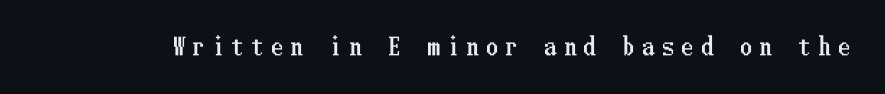
Each row of text sits above clean, open space. Does extra space separate the letters? Yes, quite a lot of it. Notice how the stems are strictly vertical — no italics here.
